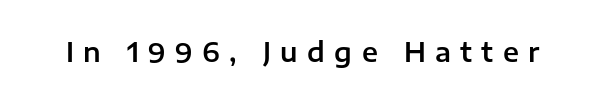
{"italic": "no", "underline": "no", "letter_spacing": "wide", "letter_spacing_em": 0.36, "glyph_px": 26}
